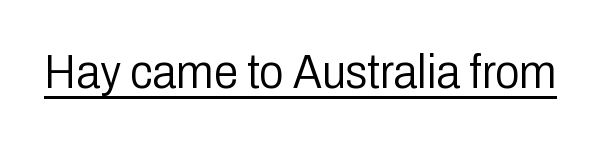
The image shows 49 px light, condensed sans-serif type, upright; set normal letter spacing, underlined; low stroke contrast and a medium x-height.
